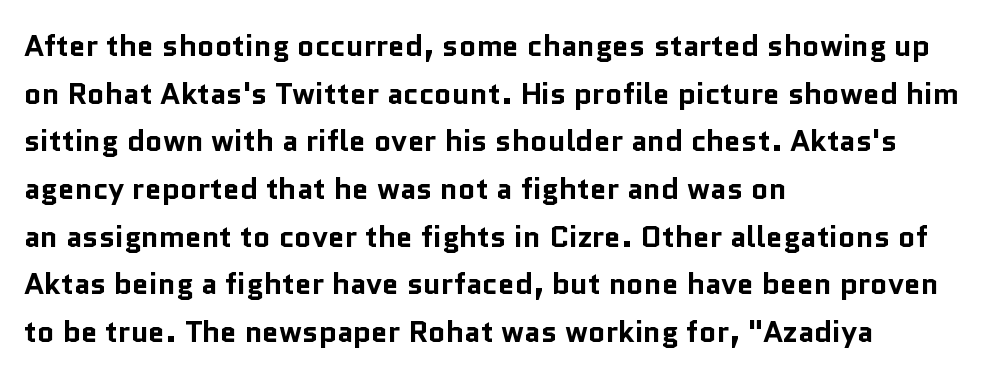
The image shows 30 px bold sans-serif type, upright; set left-aligned, normal line spacing (1.59x), normal letter spacing, not underlined; low stroke contrast and a medium x-height.
